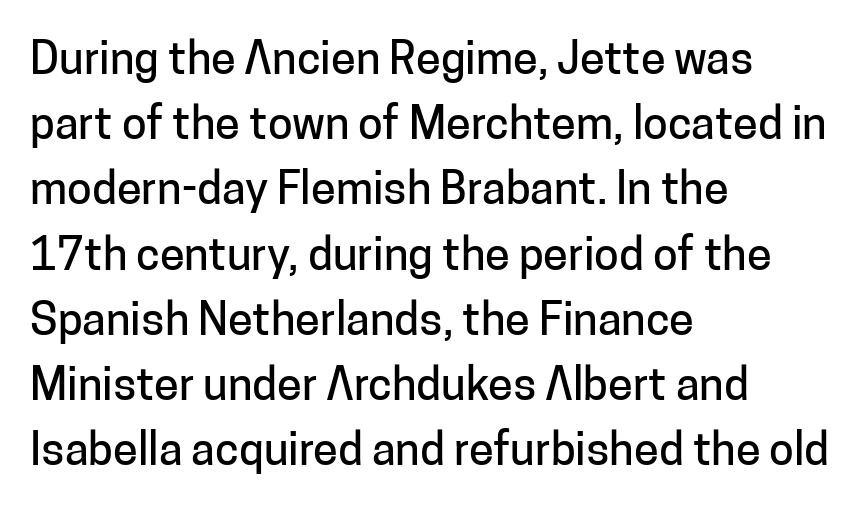
{"serif": "no", "italic": "no", "width": "normal", "stroke_contrast": "low", "x_height": "medium", "monospaced": "no", "underline": "no", "align": "left", "line_spacing": "normal", "line_spacing_ratio": 1.45, "letter_spacing": "normal", "letter_spacing_em": 0.0, "glyph_px": 45}
